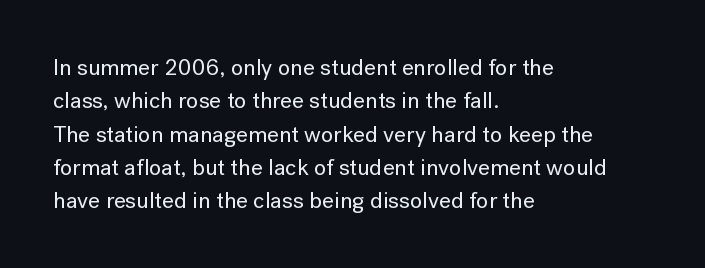
The rendering uses a moderate line-height, typical for paragraphs. These lines were composed using upright roman letters. The gaps between neighbouring characters are ordinary and unremarkable. Has an underline been added? It has not. Line starts are locked; line ends wander.
